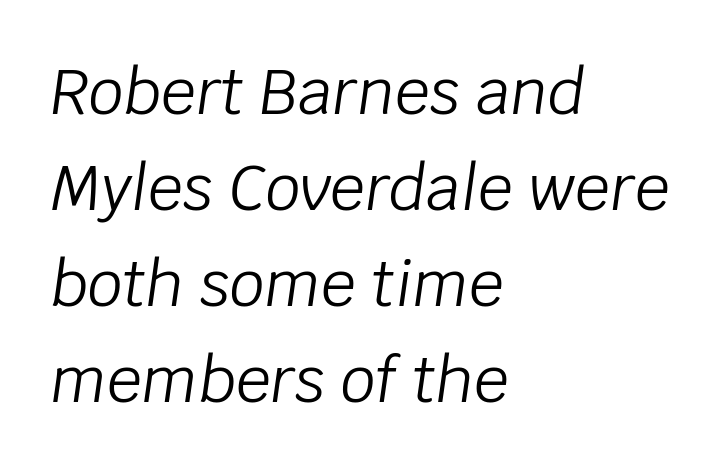
The block of text has a typical density, with ordinary space between rows. Proportional: the letters do not fall into vertical columns. Inter-character spacing is left at the font's built-in metrics. The paragraph has a hard left edge and a soft right edge.
